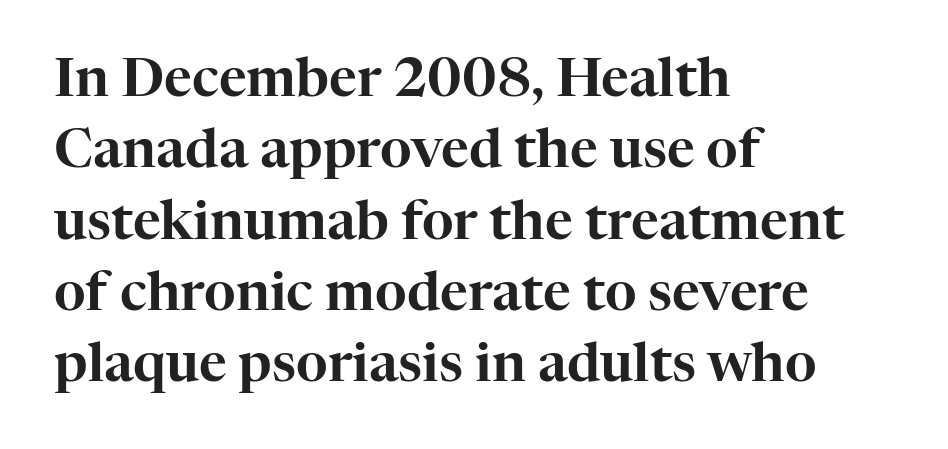
The image shows 54 px serif type, upright; set left-aligned, normal line spacing (1.32x), normal letter spacing, not underlined; high stroke contrast and a medium x-height.
